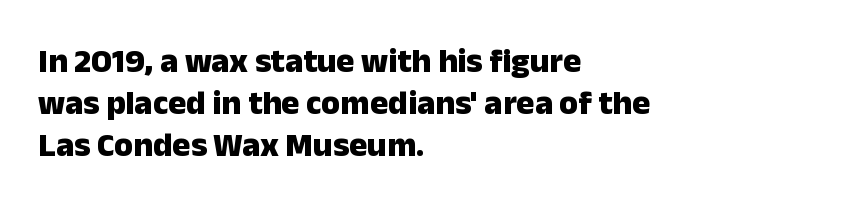
Q: Is the text bold? A: Yes.
Q: Is the text italic (slanted)? A: No, it is upright.
Q: Is the typeface a serif or a sans-serif typeface? A: Sans-serif.
Q: Is the text underlined? A: No.
Q: How is the paragraph aligned? A: Left-aligned.
Q: Is the spacing between letters normal or unusually wide? A: Normal.
Q: Width (condensed, normal, or wide)? A: Normal.
Q: Stroke contrast? A: Low.
Q: x-height? A: Medium.
Q: Monospaced? A: No.
